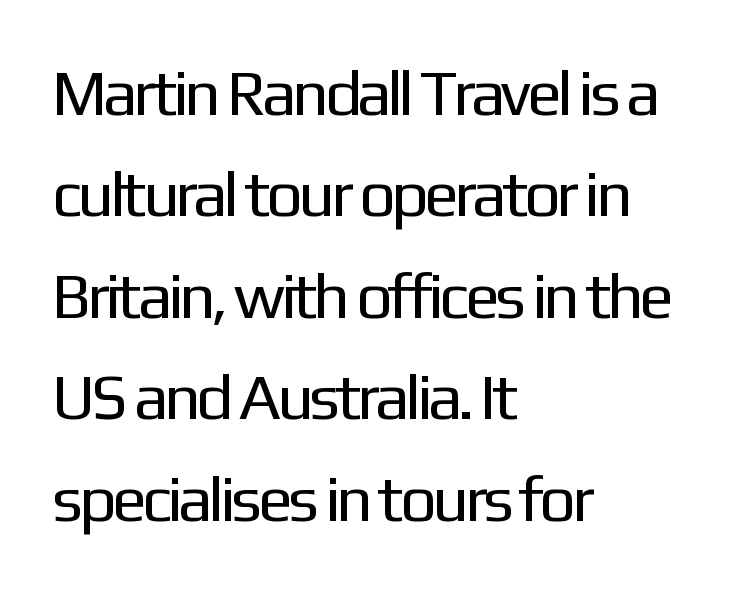
The image shows 65 px regular-weight sans-serif type, upright; set left-aligned, normal line spacing (1.56x), normal letter spacing, not underlined; low stroke contrast and a medium x-height.
